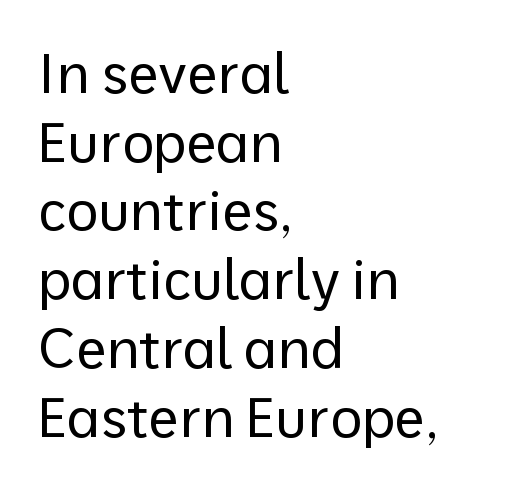
The image shows 55 px regular-weight sans-serif type, upright; set left-aligned, normal line spacing (1.25x), normal letter spacing, not underlined; low stroke contrast and a medium x-height.
